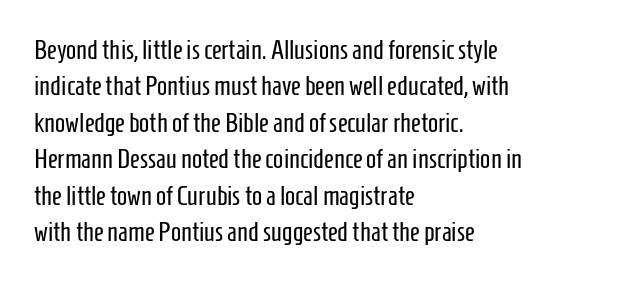
{"italic": "no", "bold": "no", "underline": "no", "align": "left", "line_spacing": "normal", "line_spacing_ratio": 1.35, "letter_spacing": "normal", "letter_spacing_em": 0.0, "glyph_px": 27}
